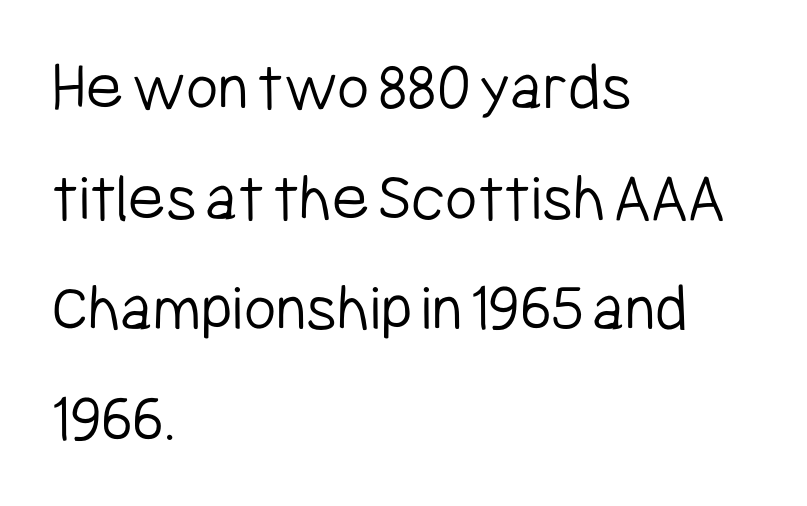
The image shows 70 px light, condensed sans-serif type, upright; set left-aligned, normal line spacing (1.58x), normal letter spacing, not underlined; low stroke contrast and a medium x-height.
